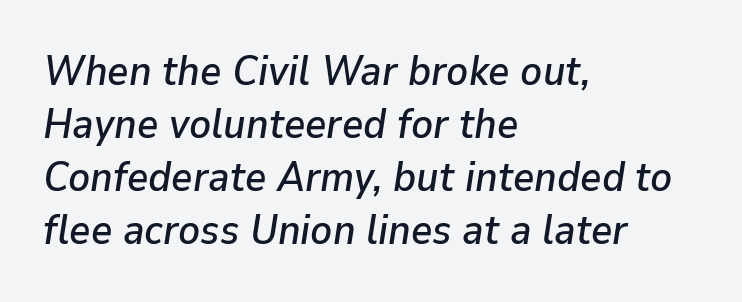
{"italic": "yes", "lean": "right", "slant_degrees": 9, "width": "normal", "stroke_contrast": "low", "x_height": "medium", "monospaced": "no", "underline": "no", "align": "left", "line_spacing": "normal", "line_spacing_ratio": 1.29, "letter_spacing": "normal", "letter_spacing_em": 0.0, "glyph_px": 41}
